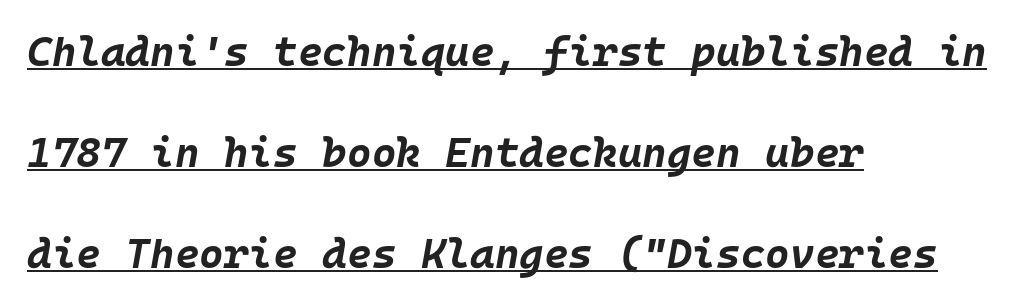
Q: Is the text bold? A: Yes.
Q: Is the text italic (slanted)? A: Yes, it leans right by about 10 degrees.
Q: Is the text underlined? A: Yes.
Q: How is the paragraph aligned? A: Left-aligned.
Q: Is the spacing between letters normal or unusually wide? A: Normal.
Q: Is the spacing between lines tight, normal or loose? A: Loose.
Q: Width (condensed, normal, or wide)? A: Normal.
Q: Stroke contrast? A: Low.
Q: x-height? A: Large.
Q: Monospaced? A: Yes.
